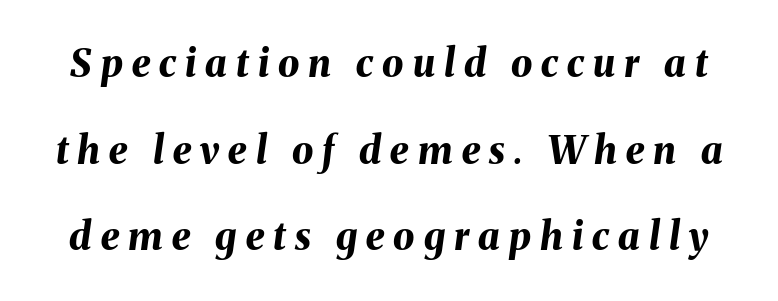
{"italic": "yes", "lean": "right", "slant_degrees": 8, "bold": "yes", "weight": "bold", "width": "normal", "stroke_contrast": "medium", "x_height": "medium", "monospaced": "no", "underline": "no", "line_spacing": "loose", "line_spacing_ratio": 2.28, "letter_spacing": "wide", "letter_spacing_em": 0.24, "glyph_px": 38}
